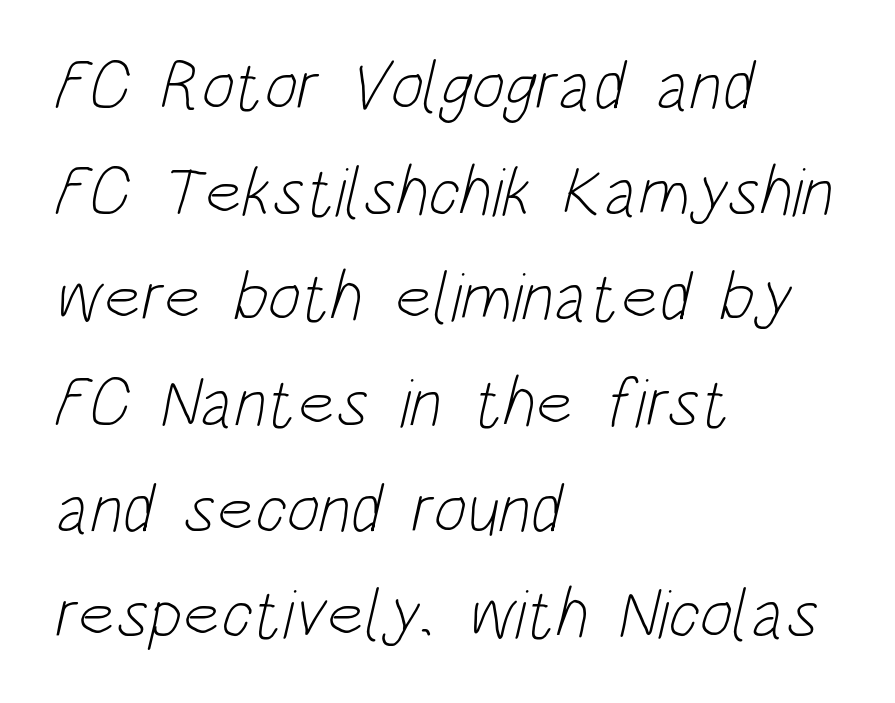
{"serif": "no", "bold": "no", "weight": "light", "width": "condensed", "stroke_contrast": "low", "x_height": "large", "monospaced": "no", "underline": "no", "align": "left", "line_spacing": "normal", "line_spacing_ratio": 1.51, "letter_spacing": "normal", "letter_spacing_em": 0.0, "glyph_px": 70}
